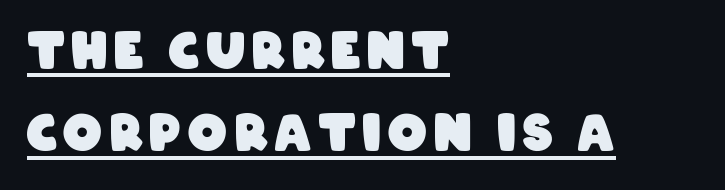
The image shows 49 px heavy, condensed sans-serif type; set left-aligned, normal line spacing (1.68x), underlined; low stroke contrast and a large x-height.
